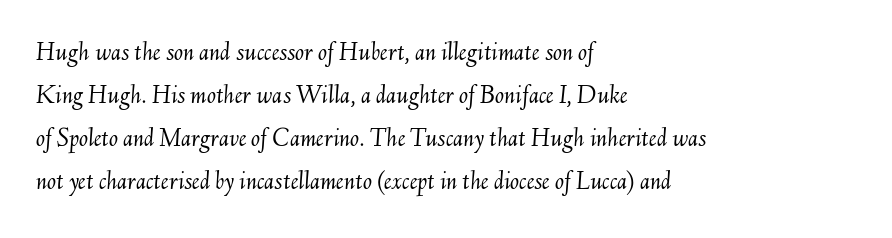
Q: Is the text bold? A: No.
Q: Is the text italic (slanted)? A: Yes, it leans right by about 6 degrees.
Q: Is the text underlined? A: No.
Q: How is the paragraph aligned? A: Left-aligned.
Q: Is the spacing between letters normal or unusually wide? A: Normal.
Q: Is the spacing between lines tight, normal or loose? A: Normal.
